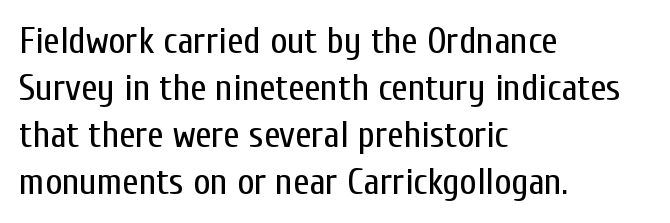
What kind of face is this? One without serifs — a sans. Compared with typical paragraphs, the rows here are spaced about the same. The string is rendered with underlining switched off. Notice how the passage keeps a crisp vertical edge on the left only. Think of a printed novel: that variable character pitch is what you see here.
